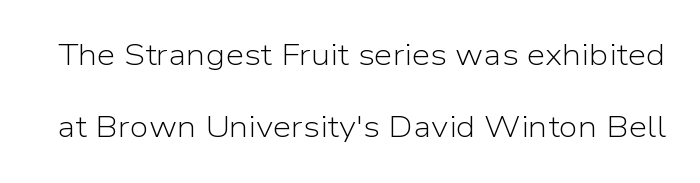
Each row of text sits above clean, open space. What's the leading like? Stretched, with rows far apart. This is sans-serif lettering, the kind often seen on screens and signage. Stems here are at most as thick as an everyday book face.
